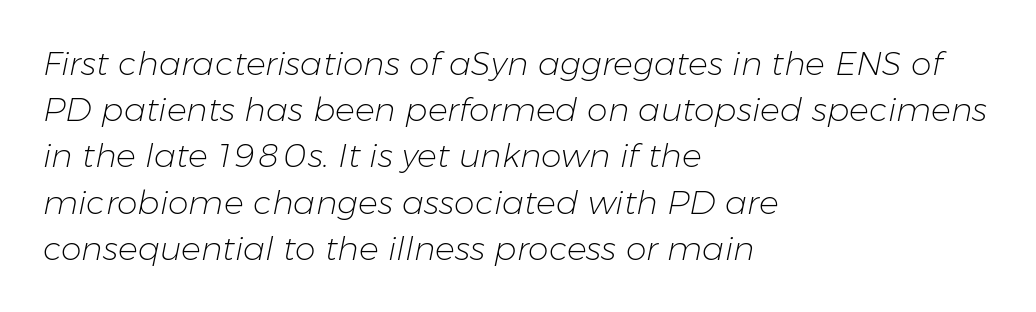
Q: Is the text bold? A: No.
Q: Is the text italic (slanted)? A: Yes, it leans right by about 11 degrees.
Q: Is the text underlined? A: No.
Q: How is the paragraph aligned? A: Left-aligned.
Q: Is the spacing between letters normal or unusually wide? A: Normal.
Q: Is the spacing between lines tight, normal or loose? A: Normal.
Q: Width (condensed, normal, or wide)? A: Normal.
Q: Stroke contrast? A: Low.
Q: x-height? A: Medium.
Q: Monospaced? A: No.
